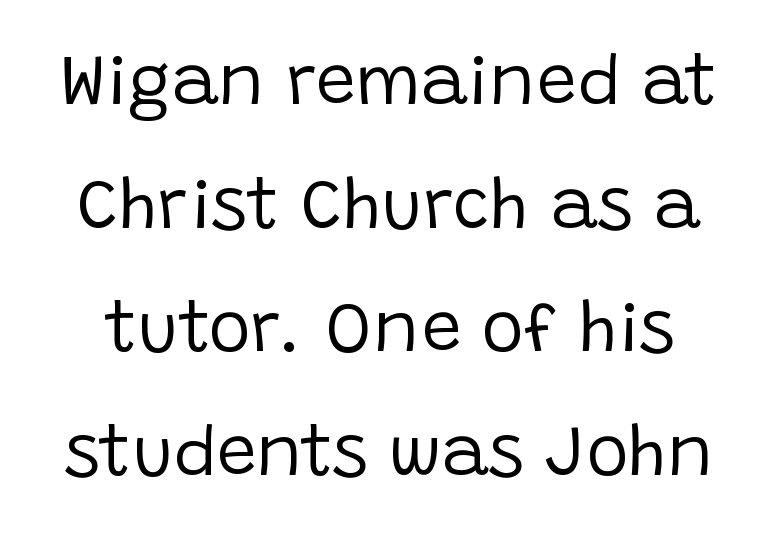
Q: Is the text bold? A: No.
Q: Is the text italic (slanted)? A: No, it is upright.
Q: Is the typeface a serif or a sans-serif typeface? A: Sans-serif.
Q: Is the text underlined? A: No.
Q: Is the spacing between letters normal or unusually wide? A: Normal.
Q: Width (condensed, normal, or wide)? A: Normal.
Q: Stroke contrast? A: Low.
Q: x-height? A: Large.
Q: Monospaced? A: No.
